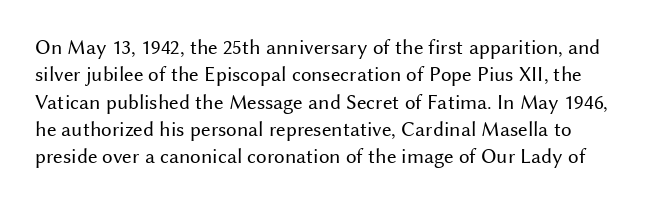
The image shows 21 px text type, upright; set normal line spacing (1.3x), normal letter spacing, not underlined.
